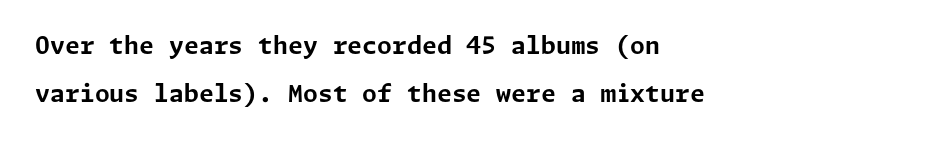
{"italic": "no", "bold": "yes", "underline": "no", "align": "left", "line_spacing": "loose", "line_spacing_ratio": 2.01, "letter_spacing": "normal", "letter_spacing_em": 0.0, "glyph_px": 24}
